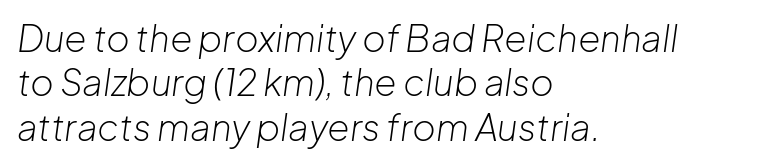
Q: Is the text bold? A: No.
Q: Is the text italic (slanted)? A: Yes, it leans right by about 8 degrees.
Q: Is the text underlined? A: No.
Q: How is the paragraph aligned? A: Left-aligned.
Q: Is the spacing between letters normal or unusually wide? A: Normal.
Q: Width (condensed, normal, or wide)? A: Normal.
Q: Stroke contrast? A: Low.
Q: x-height? A: Medium.
Q: Monospaced? A: No.
